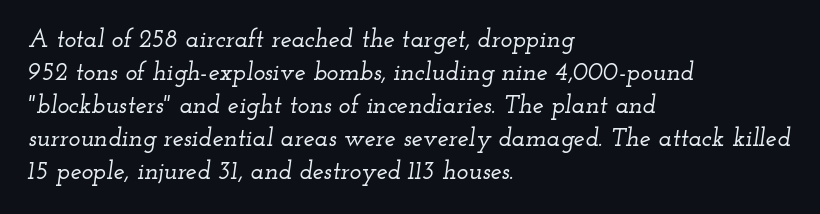
Tall strokes in this sample are angled rather than plumb. Notice how the passage keeps a crisp vertical edge on the left only. The tracking reads as untouched default to a designer's eye. The space beneath each line is pristine and unruled. These lines sit exactly where default settings would place them.
